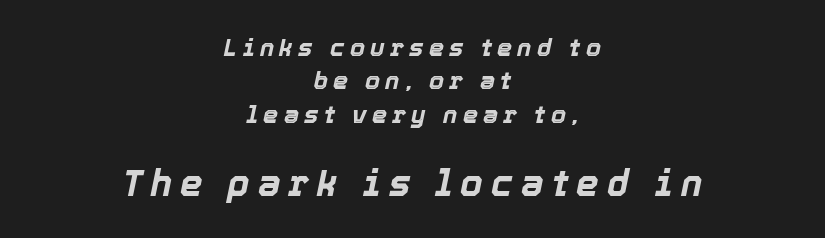
Q: Is the text bold? A: Yes.
Q: Is the text italic (slanted)? A: Yes, it leans right by about 12 degrees.
Q: Is the text underlined? A: No.
Q: How is the paragraph aligned? A: Centered.
Q: Is the spacing between letters normal or unusually wide? A: Unusually wide.
Q: Is the spacing between lines tight, normal or loose? A: Normal.
Q: Which block of text is set in a larger size, the first (top) or the second (bottom)? A: The second (bottom) one.
Q: Width (condensed, normal, or wide)? A: Normal.
Q: x-height? A: Medium.
Q: Monospaced? A: No.
